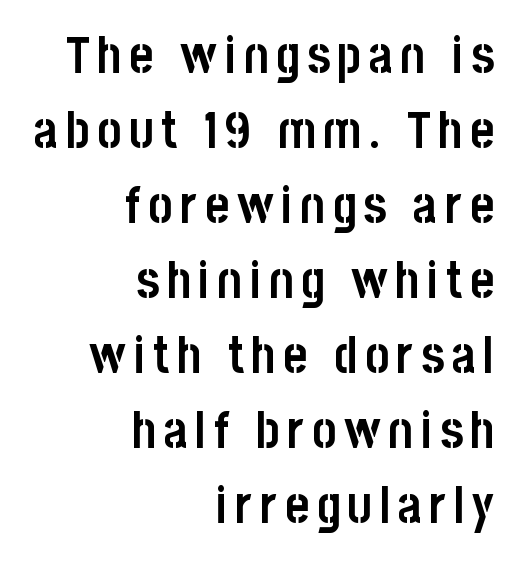
{"serif": "no", "italic": "no", "bold": "yes", "weight": "semibold", "width": "condensed", "stroke_contrast": "low", "x_height": "large", "monospaced": "no", "underline": "no", "align": "right", "line_spacing": "normal", "line_spacing_ratio": 1.47, "glyph_px": 51}
